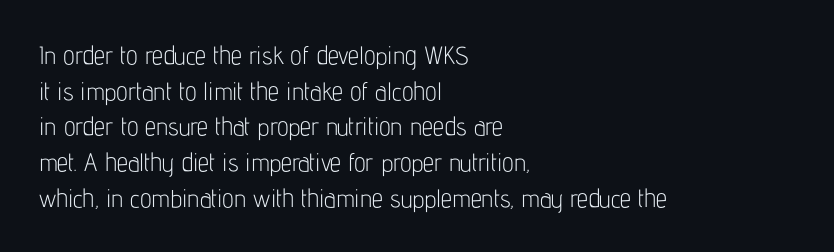
Q: Is the text bold? A: No.
Q: Is the text italic (slanted)? A: No, it is upright.
Q: Is the text underlined? A: No.
Q: How is the paragraph aligned? A: Left-aligned.
Q: Is the spacing between letters normal or unusually wide? A: Normal.
Q: Is the spacing between lines tight, normal or loose? A: Normal.
